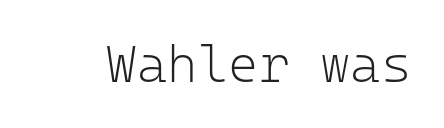
{"serif": "no", "italic": "no", "bold": "no", "weight": "light", "width": "normal", "stroke_contrast": "low", "x_height": "medium", "monospaced": "yes", "underline": "no", "letter_spacing": "normal", "letter_spacing_em": 0.0, "glyph_px": 52}
